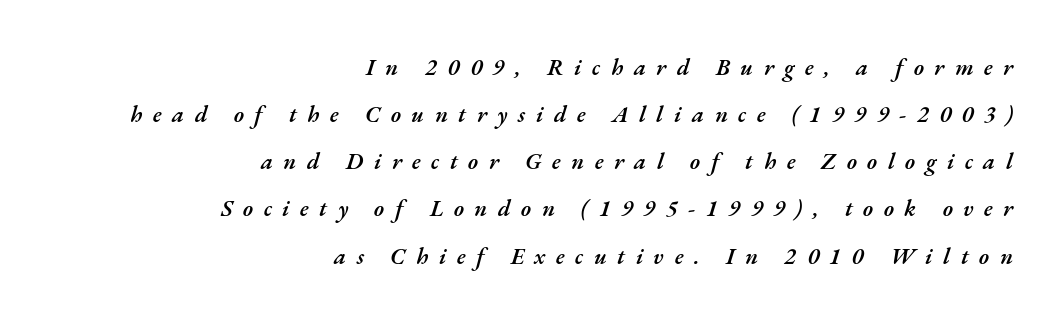
The image shows 23 px text type, italic (leaning right); set right-aligned, loose line spacing (2.05x), unusually wide letter spacing (+0.46 em), not underlined.
